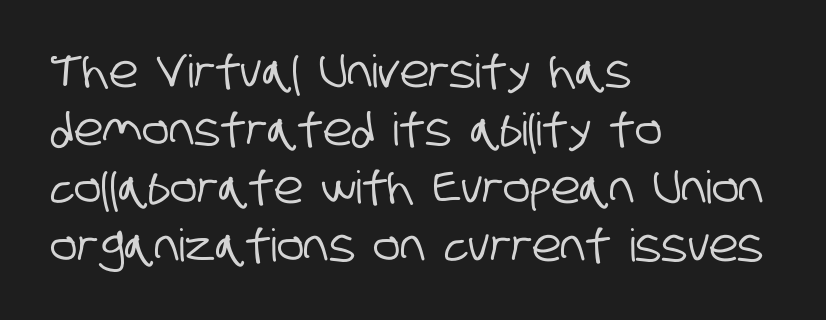
Each letter keeps its own natural width here, so spacing adapts to shape. The leading is moderate, giving the passage an even texture. The letterforms sit shoulder to shoulder at normal distance. Is the block centered? No — it sits flush against the left margin. The passage shown is not underscored anywhere.
